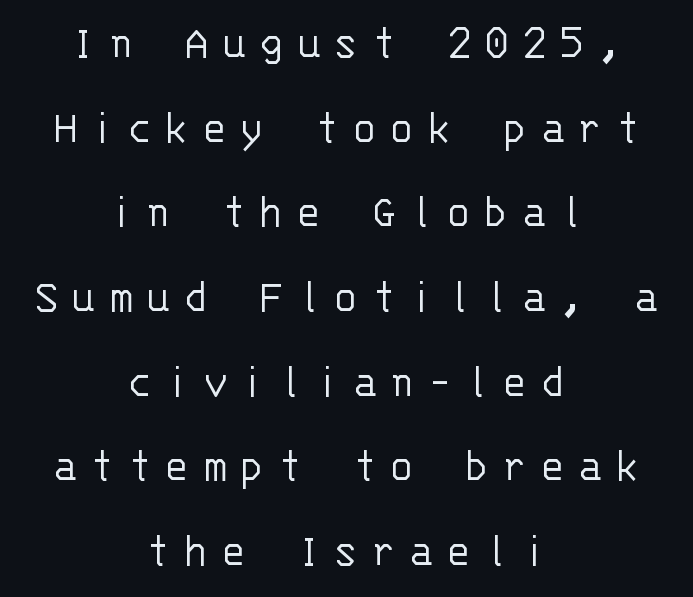
{"serif": "no", "italic": "no", "bold": "no", "weight": "light", "width": "normal", "stroke_contrast": "low", "x_height": "large", "monospaced": "yes", "underline": "no", "align": "center", "line_spacing": "normal", "line_spacing_ratio": 1.66, "letter_spacing": "wide", "letter_spacing_em": 0.25, "glyph_px": 51}
